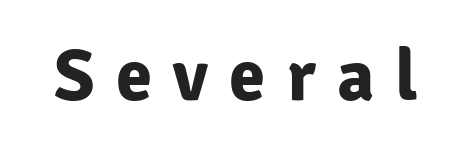
Q: Is the text bold? A: Yes.
Q: Is the text italic (slanted)? A: No, it is upright.
Q: Is the typeface a serif or a sans-serif typeface? A: Sans-serif.
Q: Is the text underlined? A: No.
Q: Is the spacing between letters normal or unusually wide? A: Unusually wide.
Q: Width (condensed, normal, or wide)? A: Normal.
Q: Stroke contrast? A: Low.
Q: x-height? A: Medium.
Q: Monospaced? A: No.
